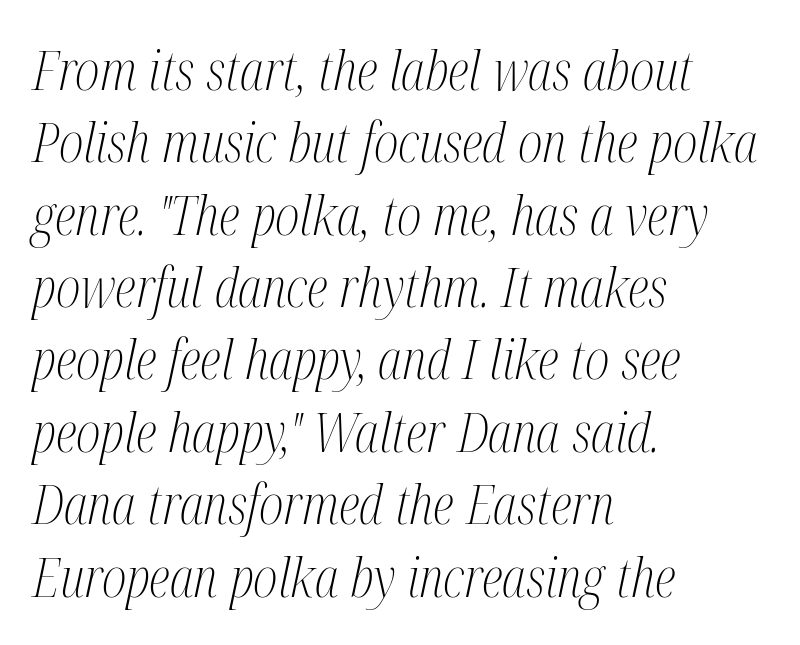
The image shows 54 px light, condensed serif type, italic (leaning right); set left-aligned, normal line spacing (1.34x), normal letter spacing, not underlined; medium stroke contrast and a medium x-height.
